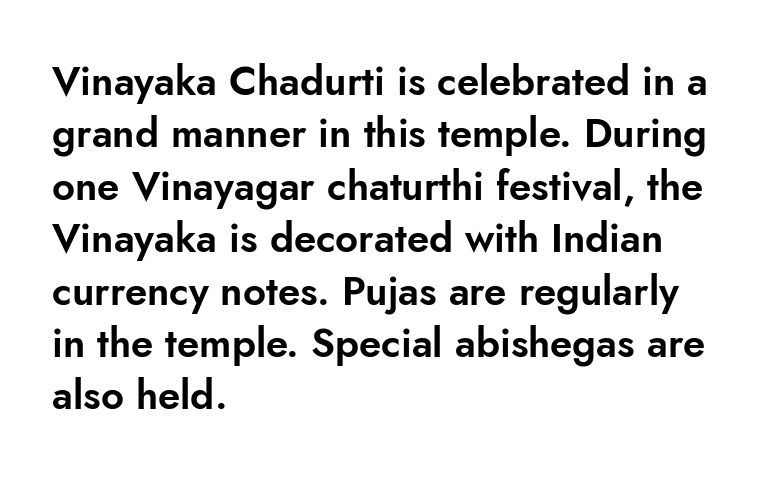
The gaps between neighbouring characters are ordinary and unremarkable. The passage is arranged the way most books set body copy — flush left. Typographically, this falls in the sans-serif category. Nobody drew a line under any word here. One glance says typical: line gaps are just what's usual. The rendering uses natural spacing where letterforms have individual widths.
